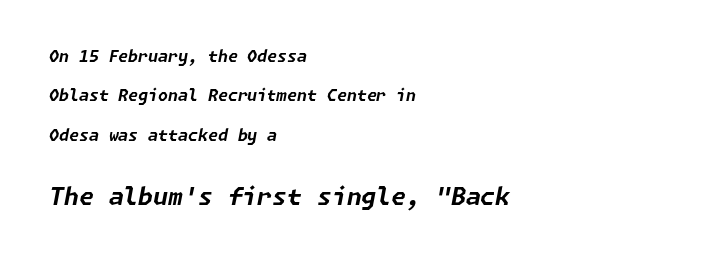
The lines are quadded left. The letterforms sit shoulder to shoulder at normal distance. Widely set lines give the paragraph a tall, airy silhouette. Nobody drew a line under any word here.
